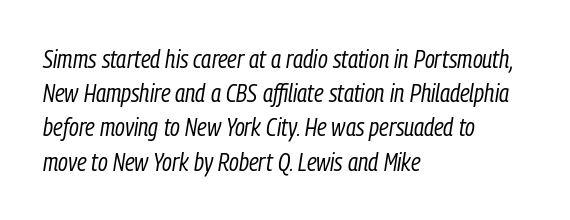
The image shows 25 px text type, italic (leaning right); set left-aligned, normal line spacing (1.37x), normal letter spacing, not underlined.
